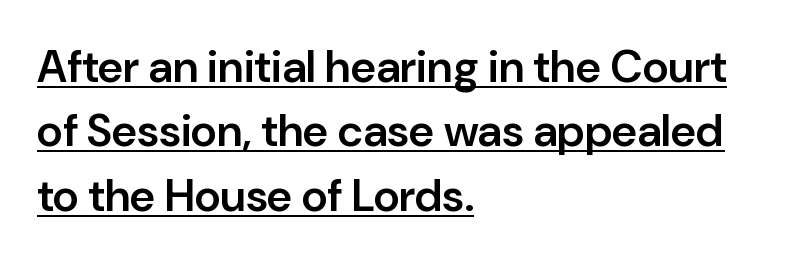
The image shows 45 px semibold sans-serif type, upright; set left-aligned, normal line spacing (1.43x), normal letter spacing, underlined; low stroke contrast and a medium x-height.
